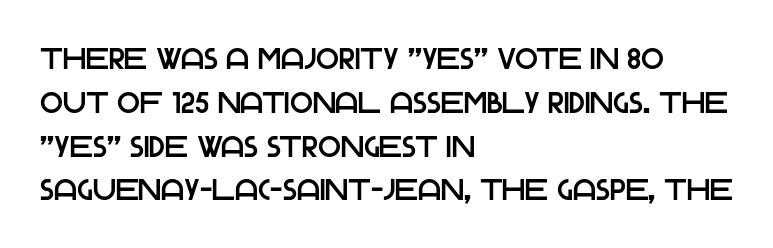
{"serif": "no", "italic": "no", "width": "normal", "stroke_contrast": "low", "x_height": "large", "monospaced": "no", "underline": "no", "align": "left", "line_spacing": "normal", "line_spacing_ratio": 1.46, "letter_spacing": "normal", "letter_spacing_em": 0.0, "glyph_px": 30}
